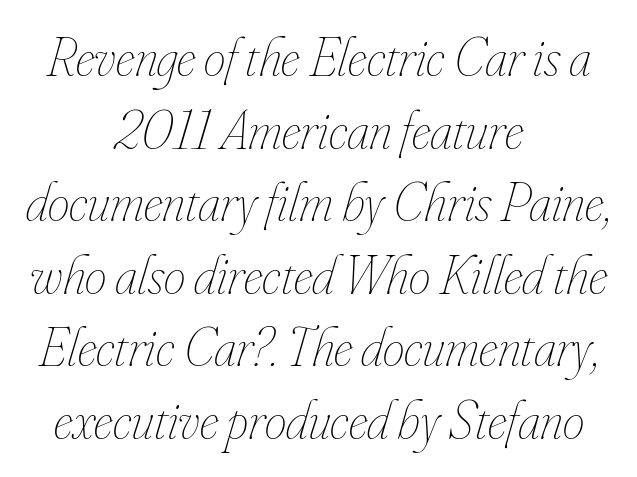
Leading: standard. Think of a printed novel: that variable character pitch is what you see here. One-word summary of the alignment: center. The specimen omits any rule beneath the text block's lines. The weight tops out at a normal text grade.
